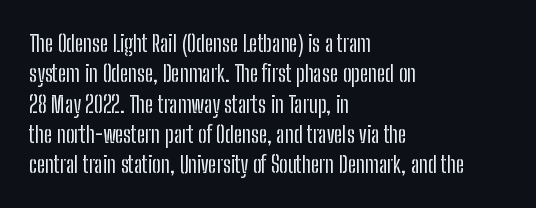
The face used here is rendered with its standard letterfit. These lines are set flush left with a ragged right edge. The glyphs are unaccompanied by any horizontal stroke below them. Normally led — the rows are evenly, conventionally spaced. Do the letters lean? They stand straight.
